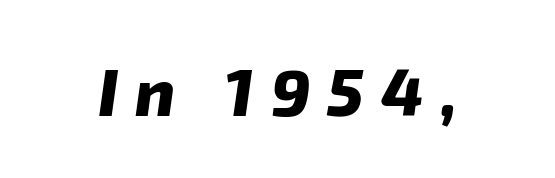
The image shows 66 px heavy sans-serif type; set unusually wide letter spacing (+0.26 em), not underlined; low stroke contrast and a medium x-height.
